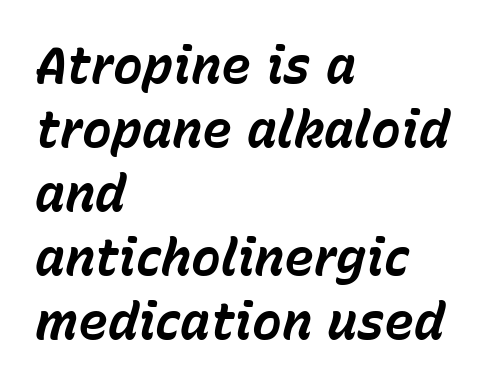
The image shows 50 px bold type, italic (leaning right); set left-aligned, normal line spacing (1.28x), normal letter spacing, not underlined; low stroke contrast and a medium x-height.
